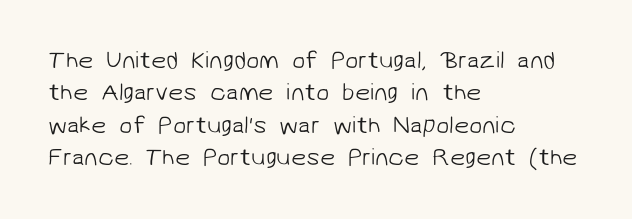
The image shows 24 px text type; set left-aligned, normal line spacing (1.35x), normal letter spacing, not underlined.
